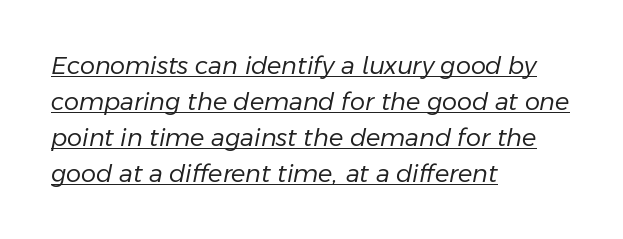
Q: Is the text bold? A: No.
Q: Is the text italic (slanted)? A: Yes, it leans right by about 11 degrees.
Q: Is the text underlined? A: Yes.
Q: How is the paragraph aligned? A: Left-aligned.
Q: Is the spacing between letters normal or unusually wide? A: Normal.
Q: Is the spacing between lines tight, normal or loose? A: Normal.
